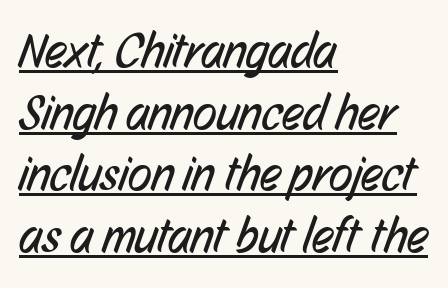
Q: Is the text bold? A: No.
Q: Is the typeface a serif or a sans-serif typeface? A: Sans-serif.
Q: Is the text underlined? A: Yes.
Q: How is the paragraph aligned? A: Left-aligned.
Q: Is the spacing between letters normal or unusually wide? A: Normal.
Q: Is the spacing between lines tight, normal or loose? A: Normal.
Q: Width (condensed, normal, or wide)? A: Condensed.
Q: Stroke contrast? A: Low.
Q: x-height? A: Medium.
Q: Monospaced? A: No.
